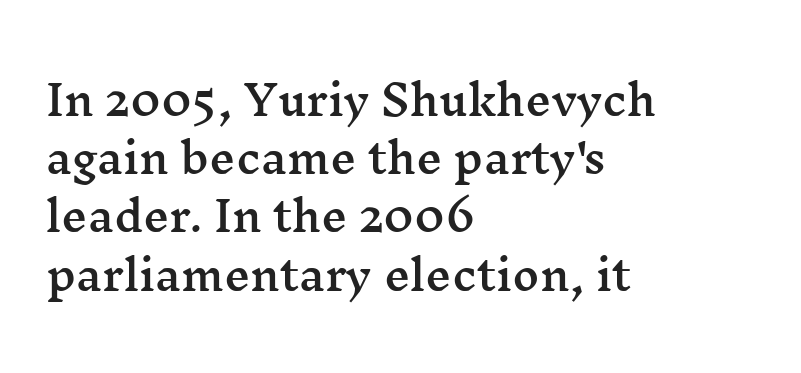
{"serif": "yes", "italic": "no", "width": "wide", "stroke_contrast": "medium", "x_height": "medium", "monospaced": "no", "underline": "no", "align": "left", "line_spacing": "normal", "line_spacing_ratio": 1.42, "letter_spacing": "normal", "letter_spacing_em": 0.0, "glyph_px": 41}
